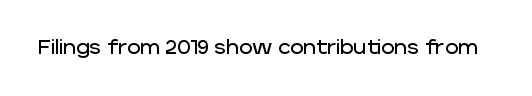
Q: Is the text italic (slanted)? A: No, it is upright.
Q: Is the text underlined? A: No.
Q: Is the spacing between letters normal or unusually wide? A: Normal.
